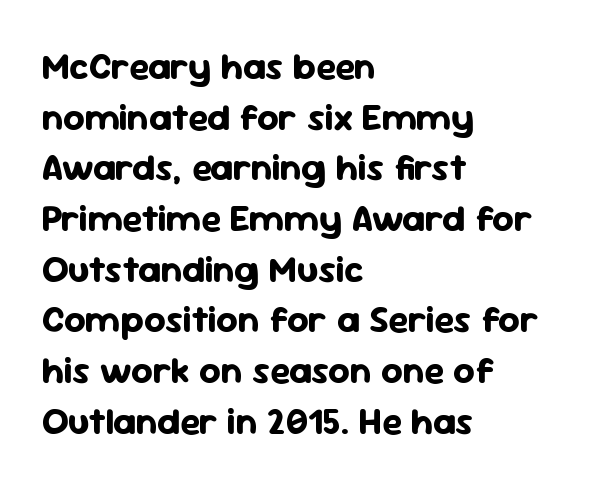
This sample has the flowing, uneven cadence of proportional lettering. A typesetter would label this face a sans. Upright lettering throughout. I'd describe the lettering as bold — thick and assertive.
